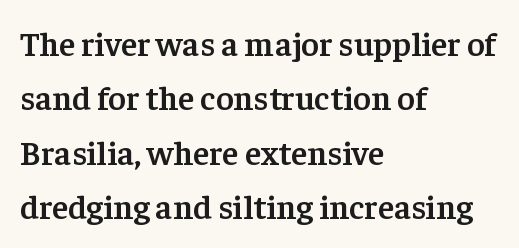
The image shows 34 px semibold serif type, upright; set left-aligned, normal line spacing (1.6x), normal letter spacing, not underlined; low stroke contrast and a medium x-height.
